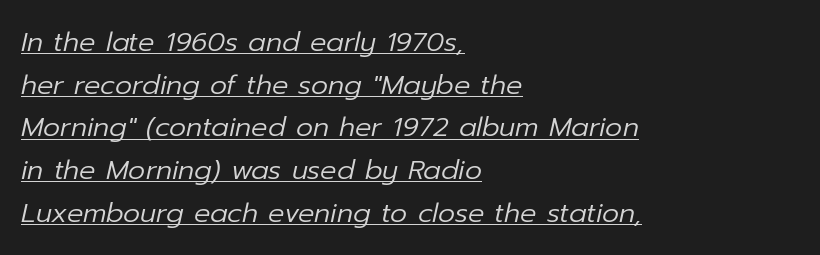
The image shows 27 px text type, italic (leaning right); set left-aligned, normal line spacing (1.58x), normal letter spacing, underlined.
